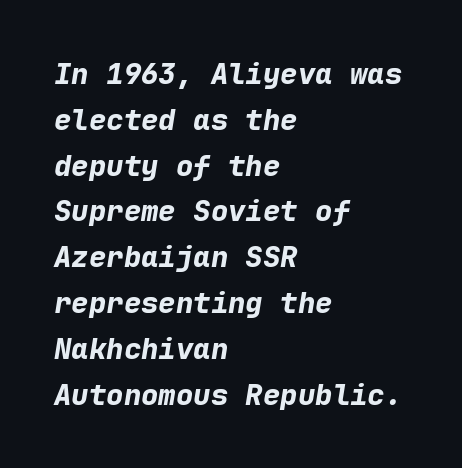
Q: Is the text bold? A: Yes.
Q: Is the text italic (slanted)? A: Yes, it leans right by about 9 degrees.
Q: Is the text underlined? A: No.
Q: How is the paragraph aligned? A: Left-aligned.
Q: Is the spacing between letters normal or unusually wide? A: Normal.
Q: Is the spacing between lines tight, normal or loose? A: Normal.
Q: Width (condensed, normal, or wide)? A: Normal.
Q: Stroke contrast? A: Low.
Q: x-height? A: Medium.
Q: Monospaced? A: Yes.
